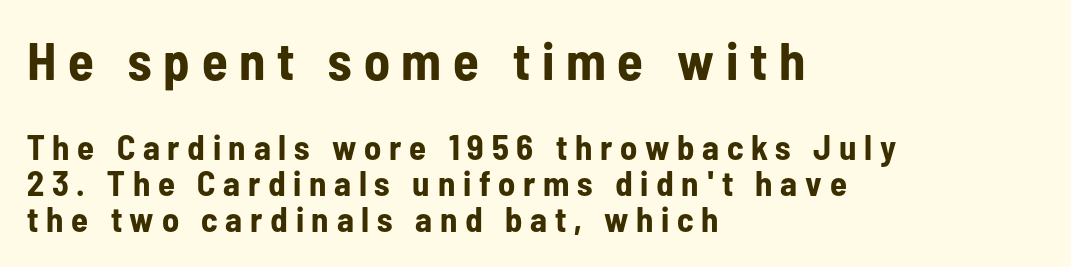
Reading down the block, your eye returns to a fixed left position each line. Inter-character spacing is expanded well beyond the font's built-in metrics. The letters stand straight up with perfectly vertical stems. This rendering employs a face without finishing strokes, i.e., a sans-serif. The block sitting higher on the canvas is the one with enlarged characters.
